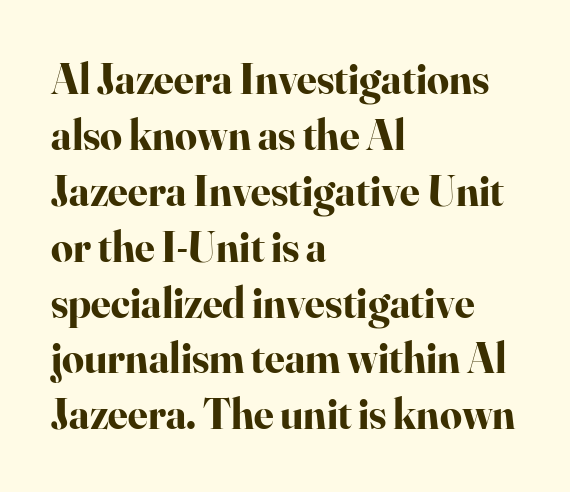
The glyphs in this specimen are seriffed. The rows are spaced the way most documents space them. The type is set solid horizontally, with unmodified tracking. Is the block centered? No — it sits flush against the left margin. Just letters on the line, the space beneath them empty.
